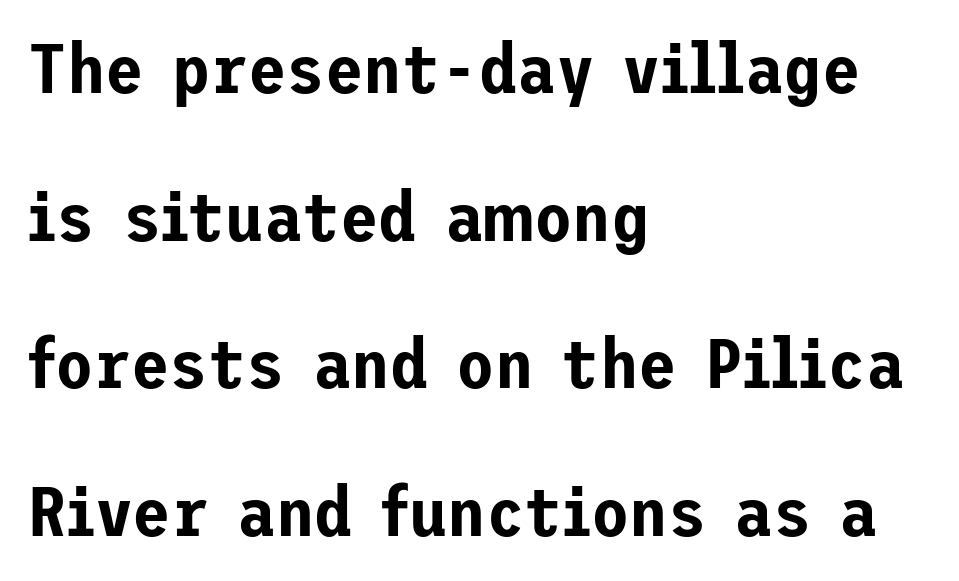
{"serif": "no", "italic": "no", "width": "normal", "stroke_contrast": "low", "x_height": "medium", "underline": "no", "align": "left", "line_spacing": "loose", "line_spacing_ratio": 2.11, "letter_spacing": "normal", "letter_spacing_em": 0.0, "glyph_px": 70}
